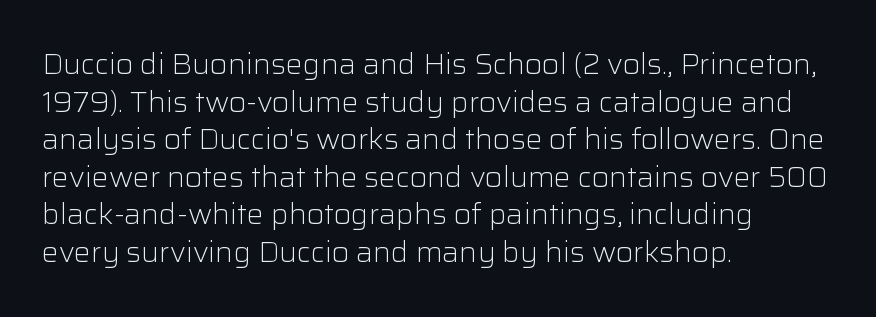
{"serif": "no", "italic": "no", "bold": "no", "weight": "light", "width": "normal", "stroke_contrast": "low", "x_height": "medium", "monospaced": "no", "underline": "no", "align": "left", "line_spacing": "normal", "line_spacing_ratio": 1.34, "letter_spacing": "normal", "letter_spacing_em": 0.0, "glyph_px": 28}
